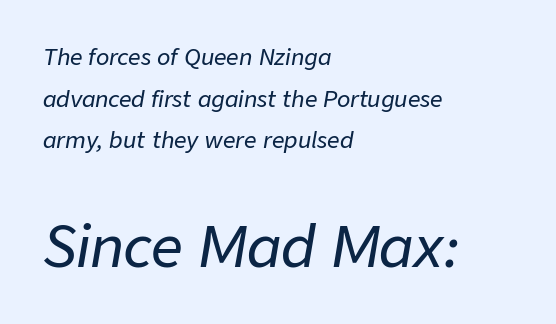
Typeset ragged right — the left edge is the straight one. The passage shown has conventional tracking throughout. Only glyphs here, with clear space below each row. Is this a fixed-width face? No — the glyphs have proportional, varying widths. Look at the glyph heights: the lower group is clearly the bigger setting. Looking at the ascenders, they clearly lean.
